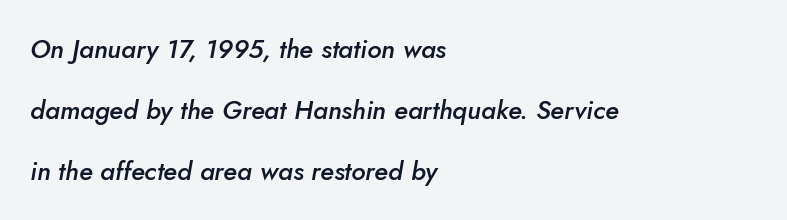
Q: Is the text bold? A: Semi-bold.
Q: Is the text italic (slanted)? A: Yes, it leans right by about 5 degrees.
Q: Is the text underlined? A: No.
Q: How is the paragraph aligned? A: Left-aligned.
Q: Is the spacing between letters normal or unusually wide? A: Normal.
Q: Is the spacing between lines tight, normal or loose? A: Loose.
